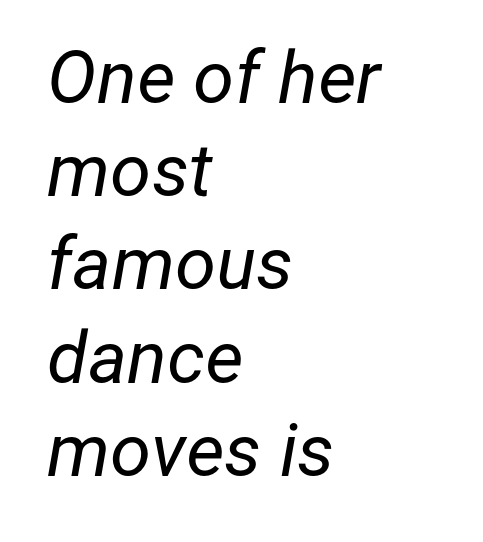
Q: Is the text bold? A: No.
Q: Is the text italic (slanted)? A: Yes, it leans right by about 12 degrees.
Q: Is the text underlined? A: No.
Q: How is the paragraph aligned? A: Left-aligned.
Q: Is the spacing between letters normal or unusually wide? A: Normal.
Q: Is the spacing between lines tight, normal or loose? A: Normal.
Q: Width (condensed, normal, or wide)? A: Normal.
Q: Stroke contrast? A: Low.
Q: x-height? A: Medium.
Q: Monospaced? A: No.
